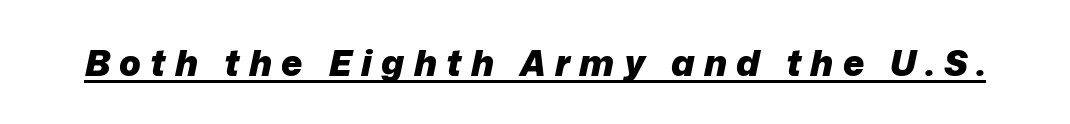
The image shows 36 px heavy type, italic (leaning right); set unusually wide letter spacing (+0.26 em), underlined; low stroke contrast and a medium x-height.
